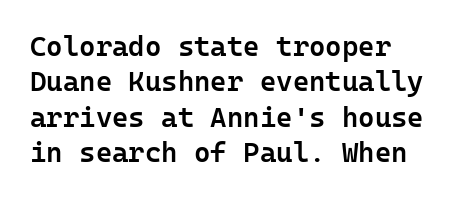
The image shows 28 px semibold sans-serif type, upright; set left-aligned, normal line spacing (1.26x), normal letter spacing, not underlined; low stroke contrast and a medium x-height.
